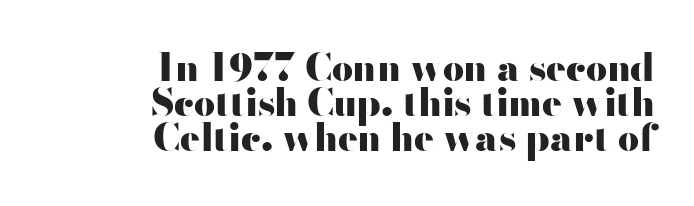
The image shows 37 px heavy, wide type, upright; set right-aligned, tight line spacing (0.95x), normal letter spacing, not underlined; high stroke contrast and a small x-height.
